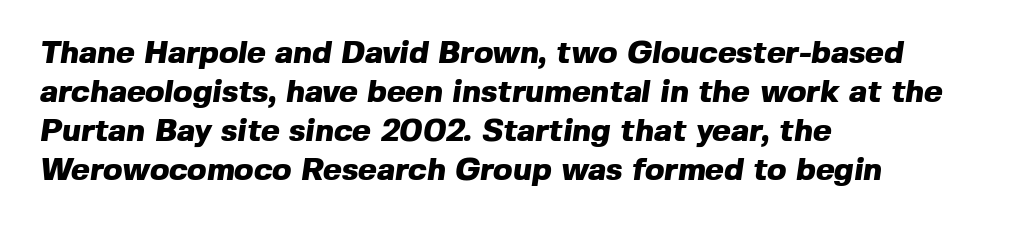
Q: Is the text bold? A: Yes.
Q: Is the typeface a serif or a sans-serif typeface? A: Sans-serif.
Q: Is the text underlined? A: No.
Q: How is the paragraph aligned? A: Left-aligned.
Q: Is the spacing between letters normal or unusually wide? A: Normal.
Q: Width (condensed, normal, or wide)? A: Normal.
Q: x-height? A: Medium.
Q: Monospaced? A: No.
